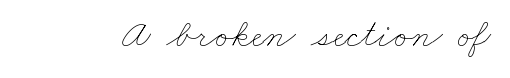
{"bold": "no", "weight": "thin", "width": "wide", "stroke_contrast": "low", "x_height": "small", "monospaced": "no", "underline": "no", "letter_spacing": "normal", "letter_spacing_em": 0.0, "glyph_px": 40}
